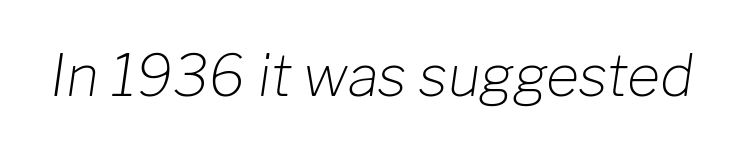
The specimen reads as italic at a glance. These lines keep a tight, regular rhythm from letter to letter. Stem width sits at or under what a default text font uses. The rendering uses natural spacing where letterforms have individual widths. Check under the words: just untouched page.
